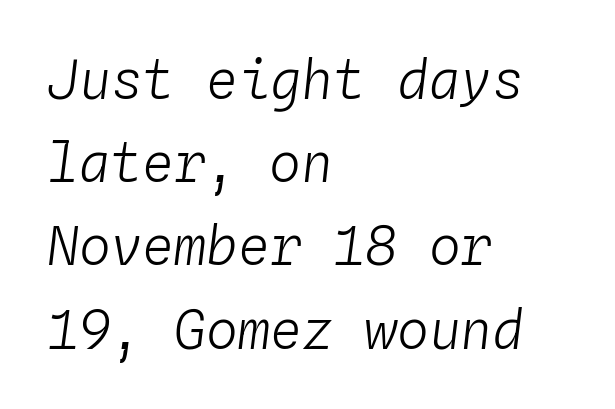
Observe the ordinary spacing: letters are neighbours, not strangers. One glance says typical: line gaps are just what's usual. The rendering anchors every line to the left-hand side. The passage shown is not bold in any degree. Looks like terminal output: every glyph gets an equal slot. Rule under the text: the space is simply empty.
